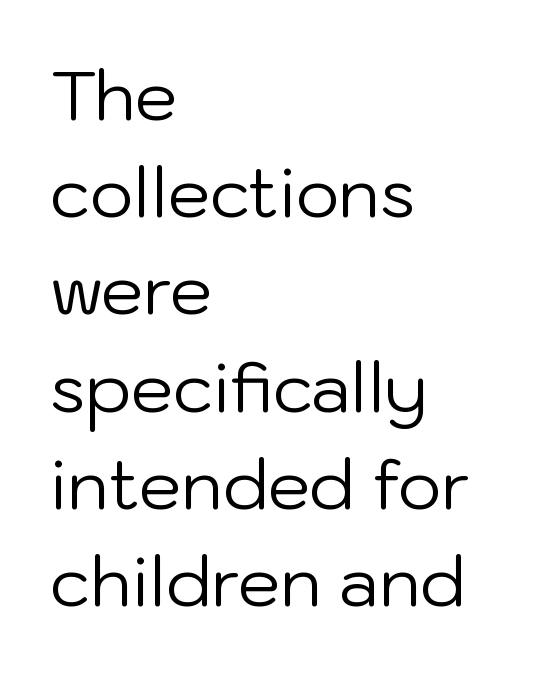
Do the characters align in a grid? No, the font is proportional. No feet cap the strokes, marking this as sans-serif type. The tracking reads as untouched default to a designer's eye. Honestly, the row spacing looks completely unremarkable. This rendering features lettering with no underline.
